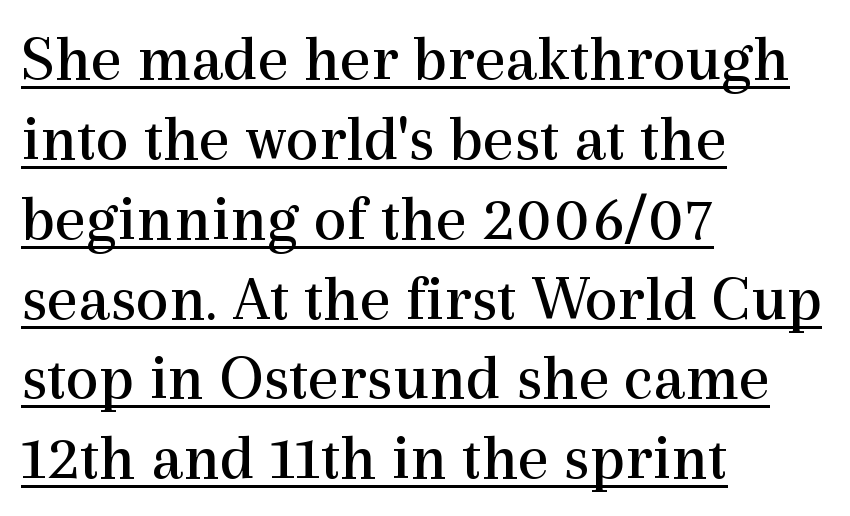
This rendering features underlined lettering. The letters stand straight up with perfectly vertical stems. Reading down the block, your eye returns to a fixed left position each line. This rendering employs a face with finishing strokes, i.e., a serif. Weight: not bold — regular or lighter. Here the designer chose a conventional face with non-uniform glyph widths.
